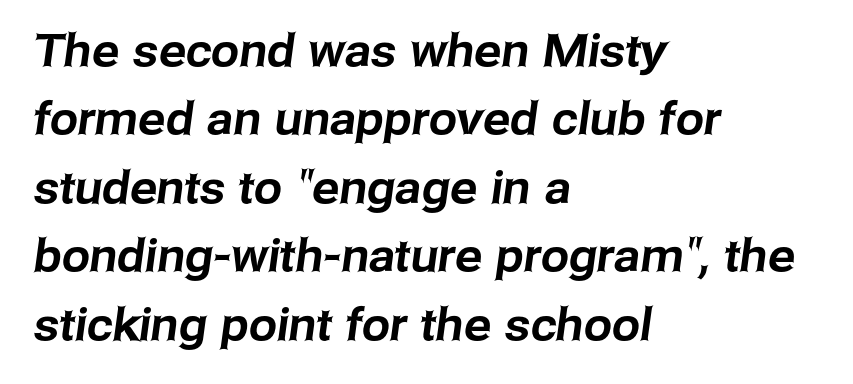
The image shows 45 px sans-serif type; set left-aligned, normal line spacing (1.52x), normal letter spacing, not underlined; low stroke contrast and a medium x-height.
